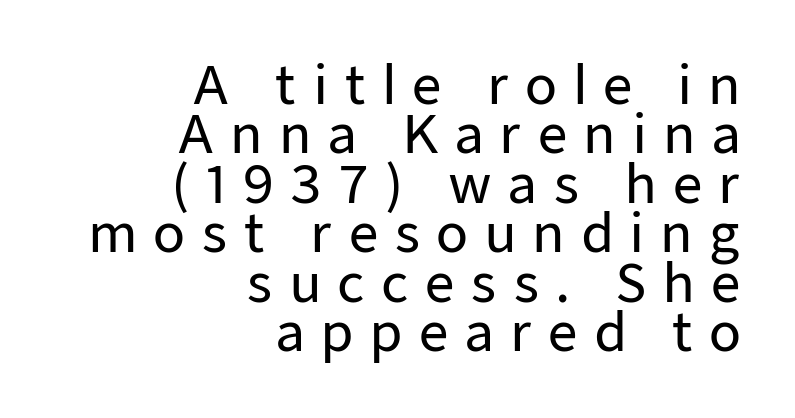
{"serif": "no", "italic": "no", "width": "normal", "stroke_contrast": "low", "x_height": "medium", "monospaced": "no", "underline": "no", "align": "right", "line_spacing": "tight", "line_spacing_ratio": 0.95, "letter_spacing": "wide", "letter_spacing_em": 0.3, "glyph_px": 52}
